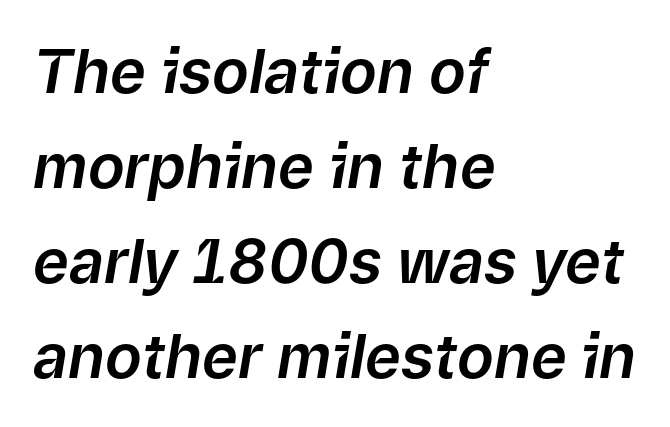
Horizontally, the lines are justified to the leading edge only. Normally led — the rows are evenly, conventionally spaced. Descenders hang freely into open space. The passage shown is typed in a proportional face where columns would drift. There is no visible air inserted between adjacent glyphs. The axis of the letterforms is tilted away from vertical.
